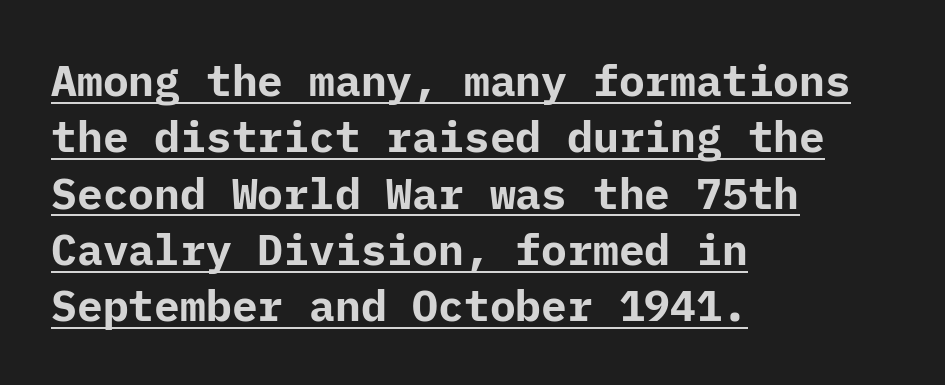
Its strokes are broad and dark, the hallmark of bold type. What stands out about the letter spacing? Nothing — it is the standard amount. The font's upright variant was chosen for this text. The vertical gap from one line to the next is medium. Reading down the block, your eye returns to a fixed left position each line.
